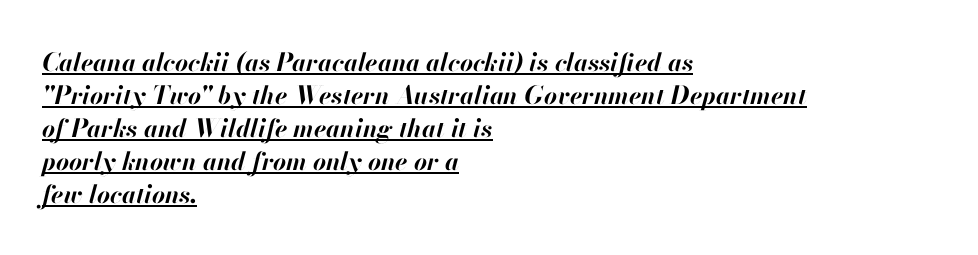
The image shows 25 px bold type, italic (leaning right); set left-aligned, normal line spacing (1.32x), normal letter spacing, underlined.
